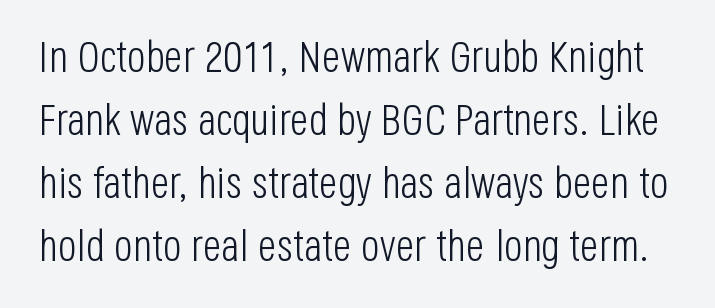
{"serif": "no", "italic": "no", "bold": "no", "weight": "light", "width": "condensed", "stroke_contrast": "low", "x_height": "large", "monospaced": "no", "underline": "no", "line_spacing": "normal", "line_spacing_ratio": 1.43, "letter_spacing": "normal", "letter_spacing_em": 0.0, "glyph_px": 44}
